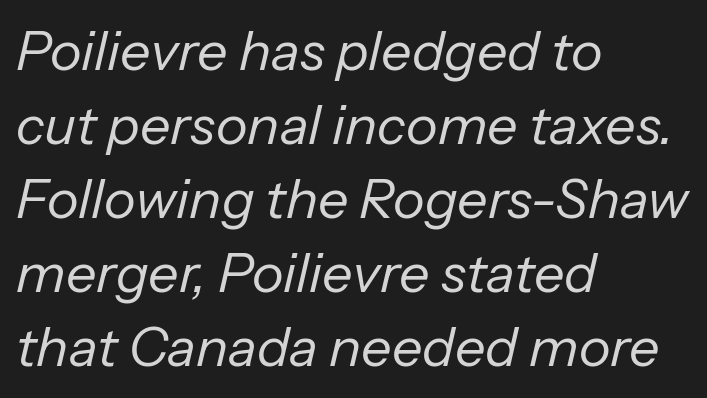
The image shows 54 px regular-weight type, italic (leaning right); set left-aligned, normal line spacing (1.37x), normal letter spacing, not underlined; low stroke contrast and a medium x-height.
